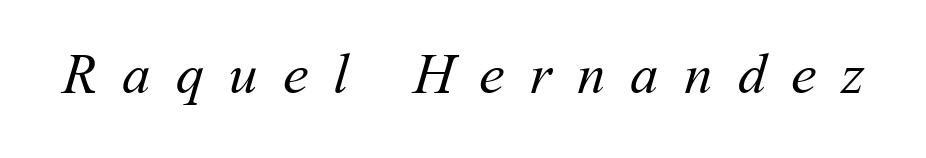
The letterforms sit at book weight or below. The passage shown is not underscored anywhere. Do the characters align in a grid? No, the font is proportional. Each word looks stretched out because of the extra space between its letters.
